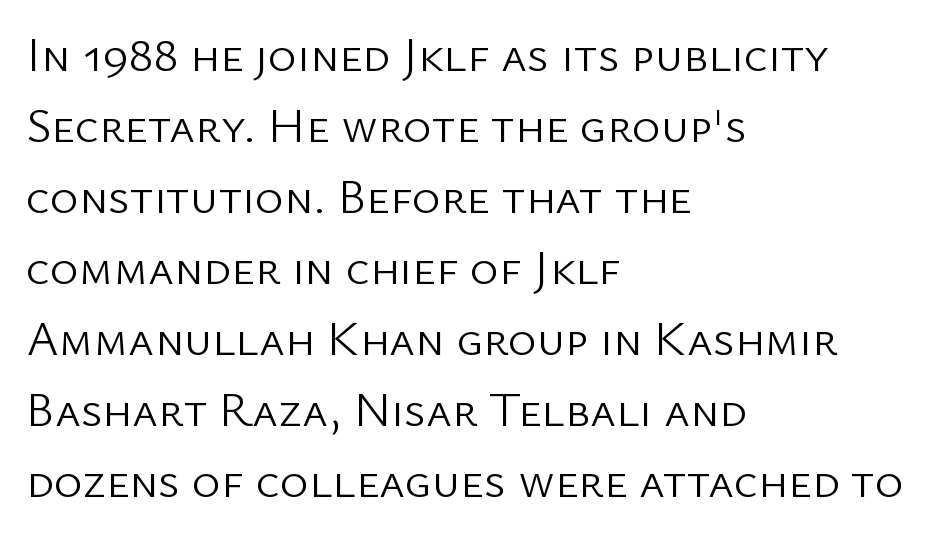
The image shows 49 px light sans-serif type, upright; set left-aligned, normal line spacing (1.45x), normal letter spacing, not underlined; low stroke contrast and a medium x-height.
